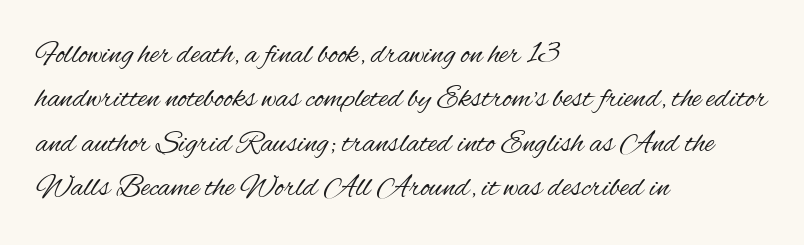
{"serif": "no", "bold": "no", "weight": "regular", "width": "condensed", "stroke_contrast": "medium", "x_height": "small", "monospaced": "no", "underline": "no", "align": "left", "line_spacing": "normal", "line_spacing_ratio": 1.43, "letter_spacing": "normal", "letter_spacing_em": 0.0, "glyph_px": 31}
